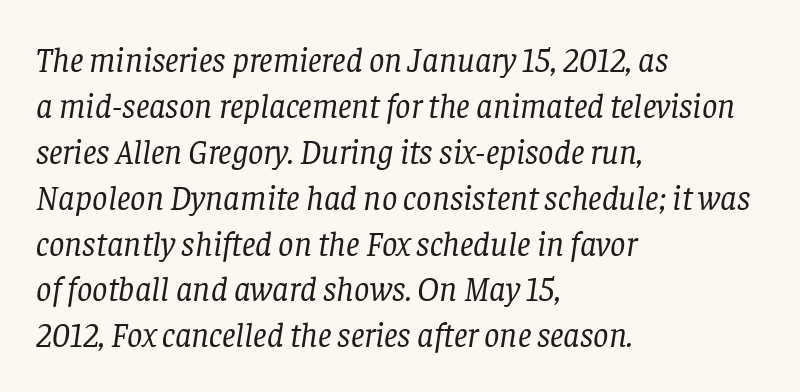
{"serif": "yes", "italic": "yes", "lean": "right", "slant_degrees": 8, "bold": "no", "weight": "regular", "width": "normal", "stroke_contrast": "low", "x_height": "large", "monospaced": "no", "underline": "no", "align": "left", "line_spacing": "normal", "line_spacing_ratio": 1.35, "letter_spacing": "normal", "letter_spacing_em": 0.0, "glyph_px": 34}
